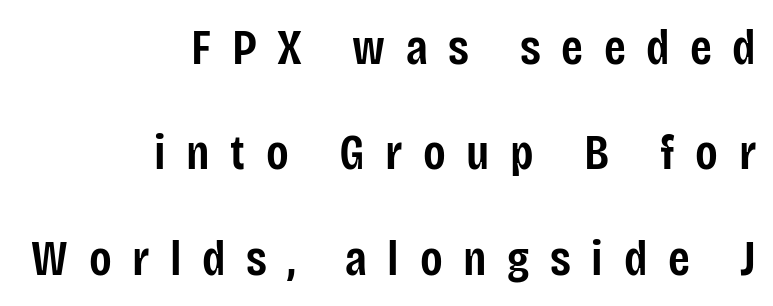
Q: Is the text bold? A: Semi-bold.
Q: Is the text italic (slanted)? A: No, it is upright.
Q: Is the typeface a serif or a sans-serif typeface? A: Sans-serif.
Q: Is the text underlined? A: No.
Q: How is the paragraph aligned? A: Right-aligned.
Q: Is the spacing between letters normal or unusually wide? A: Unusually wide.
Q: Is the spacing between lines tight, normal or loose? A: Loose.
Q: Width (condensed, normal, or wide)? A: Condensed.
Q: Stroke contrast? A: Low.
Q: x-height? A: Large.
Q: Monospaced? A: No.
